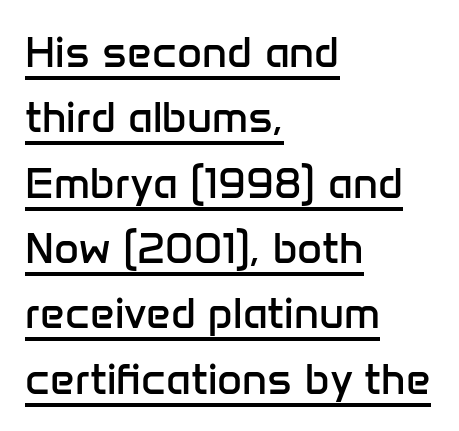
Beneath each row of characters lies a ruled line. Notice how descenders clear the ascenders below comfortably — that's standard leading. Regarding serifs, this sample does without them. Each stroke keeps to a modest, everyday thickness or less. If you drew a line through each stem, it would be perfectly vertical. A typesetter would call this proportional, since set widths differ per character.
